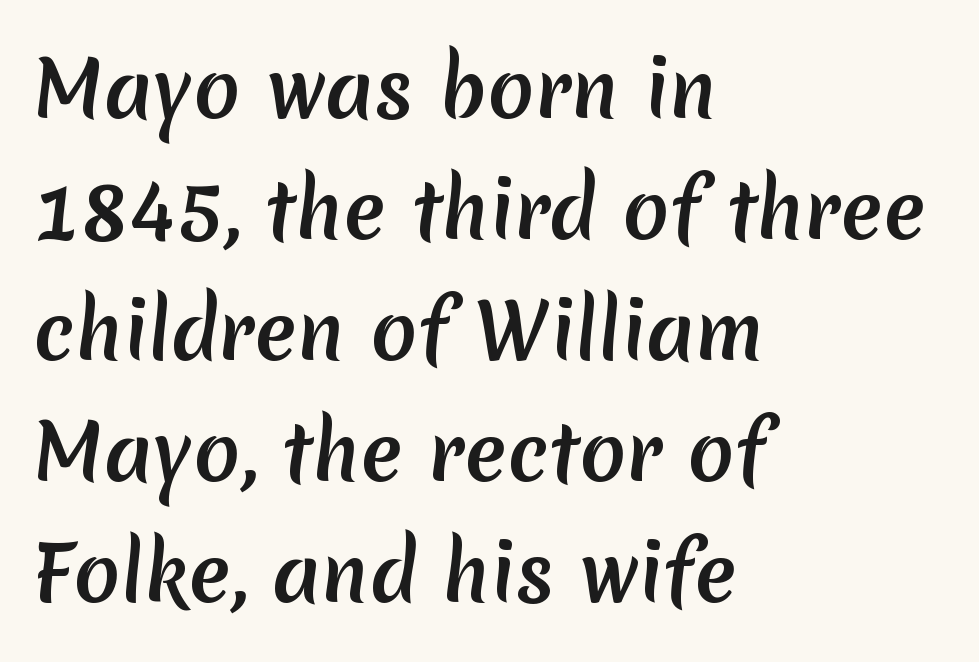
Q: Is the typeface a serif or a sans-serif typeface? A: Sans-serif.
Q: Is the text underlined? A: No.
Q: How is the paragraph aligned? A: Left-aligned.
Q: Is the spacing between letters normal or unusually wide? A: Normal.
Q: Is the spacing between lines tight, normal or loose? A: Normal.
Q: Width (condensed, normal, or wide)? A: Normal.
Q: Stroke contrast? A: Medium.
Q: x-height? A: Medium.
Q: Monospaced? A: No.
